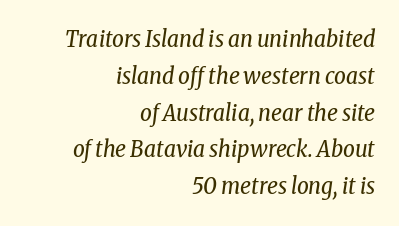
Q: Is the text bold? A: No.
Q: Is the text italic (slanted)? A: Yes, it leans right by about 8 degrees.
Q: Is the text underlined? A: No.
Q: How is the paragraph aligned? A: Right-aligned.
Q: Is the spacing between letters normal or unusually wide? A: Normal.
Q: Is the spacing between lines tight, normal or loose? A: Normal.
